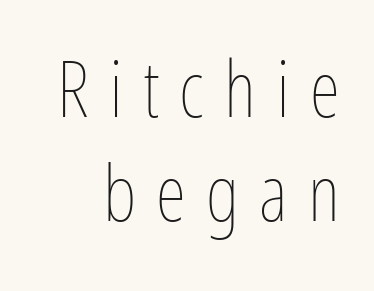
The image shows 78 px thin, condensed type, upright; set normal line spacing (1.33x), unusually wide letter spacing (+0.26 em), not underlined; low stroke contrast and a medium x-height.
